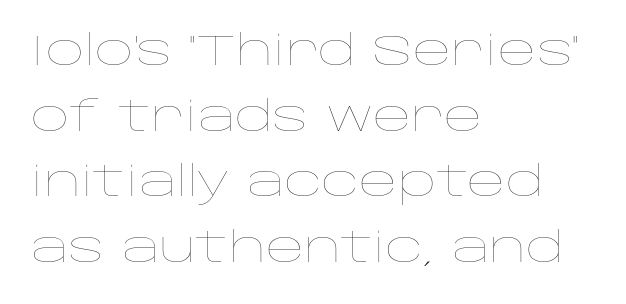
Q: Is the text bold? A: No.
Q: Is the text italic (slanted)? A: No, it is upright.
Q: Is the text underlined? A: No.
Q: How is the paragraph aligned? A: Left-aligned.
Q: Is the spacing between letters normal or unusually wide? A: Normal.
Q: Is the spacing between lines tight, normal or loose? A: Normal.
Q: Width (condensed, normal, or wide)? A: Wide.
Q: Stroke contrast? A: Low.
Q: x-height? A: Large.
Q: Monospaced? A: No.
